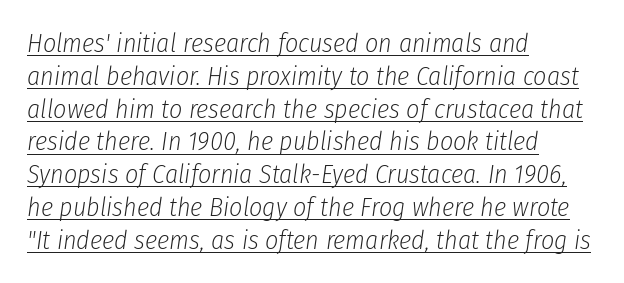
Caption: lettering with a line underneath. Baseline-to-baseline distance is the conventional proportion of letter height. Summary of weight: not heavy and not bold. The lines in this sample share a left origin and differ only in where they stop.
